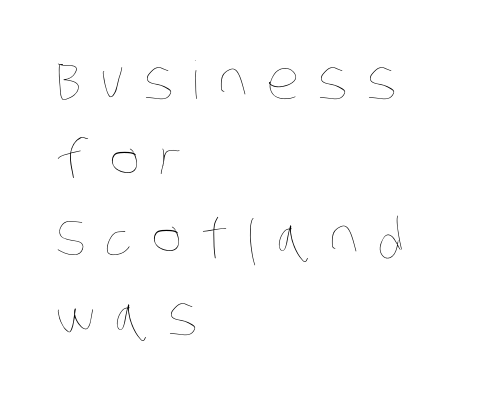
{"bold": "no", "weight": "thin", "width": "condensed", "stroke_contrast": "low", "x_height": "large", "monospaced": "no", "underline": "no", "align": "left", "line_spacing": "normal", "line_spacing_ratio": 1.51, "letter_spacing": "wide", "letter_spacing_em": 0.36, "glyph_px": 52}
